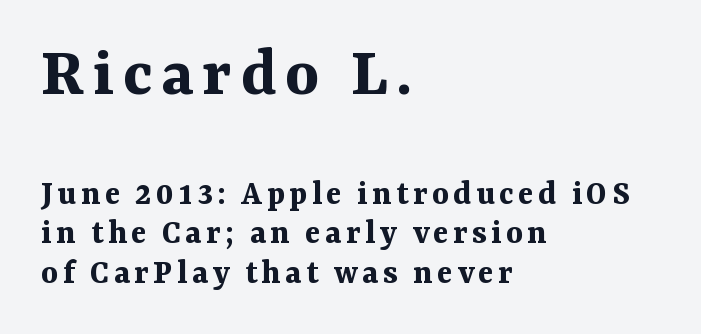
{"serif": "yes", "italic": "no", "bold": "yes", "weight": "bold", "width": "normal", "stroke_contrast": "medium", "x_height": "medium", "monospaced": "no", "underline": "no", "align": "left", "line_spacing": "tight", "line_spacing_ratio": 1.09, "larger_block": "first", "size_ratio": 2.0, "glyph_px": 72}
